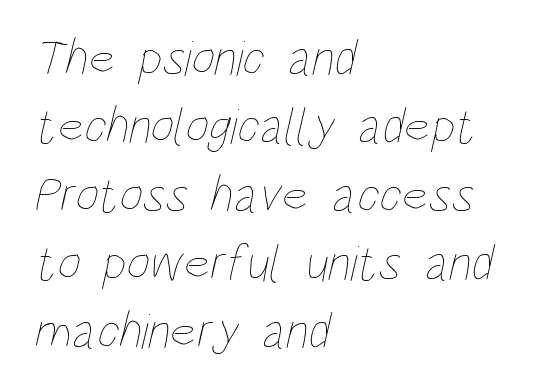
A student would call this left alignment; a typographer would say flush left, rag right. The vertical gap from one line to the next is medium. Character widths vary here, with narrow letters taking less room than wide ones. Ink coverage per letter is moderate at most. The area under the type is left untouched. The line texture is even and compact thanks to regular tracking.
